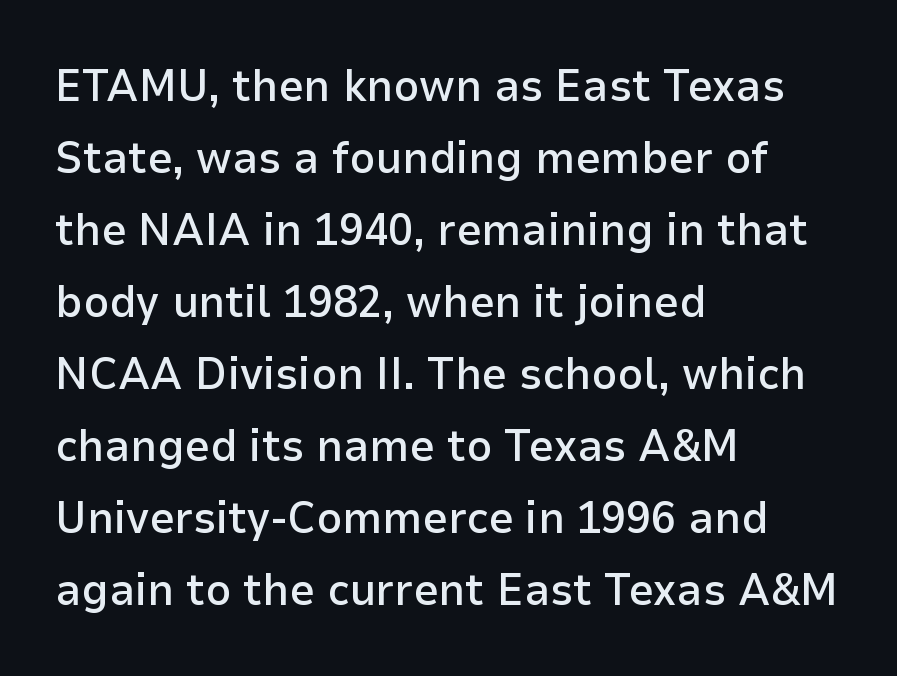
{"serif": "no", "italic": "no", "bold": "semi", "weight": "semibold", "width": "normal", "stroke_contrast": "low", "x_height": "medium", "monospaced": "no", "underline": "no", "align": "left", "line_spacing": "normal", "line_spacing_ratio": 1.6, "letter_spacing": "normal", "letter_spacing_em": 0.0, "glyph_px": 45}
